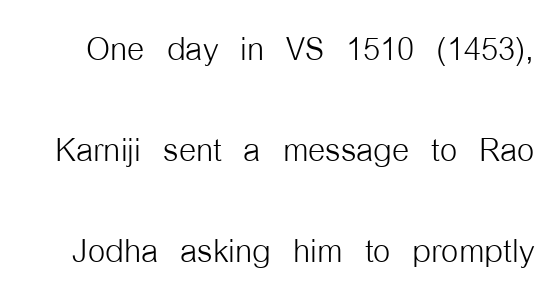
The image shows 44 px light, condensed sans-serif type, upright; set loose line spacing (2.3x), normal letter spacing, not underlined; low stroke contrast and a medium x-height.
